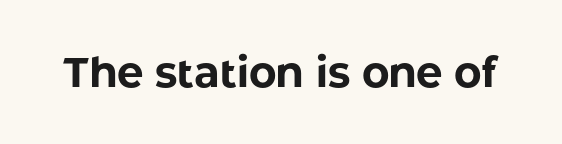
{"serif": "no", "italic": "no", "bold": "yes", "weight": "bold", "width": "normal", "stroke_contrast": "low", "x_height": "medium", "monospaced": "no", "underline": "no", "letter_spacing": "normal", "letter_spacing_em": 0.0, "glyph_px": 42}
